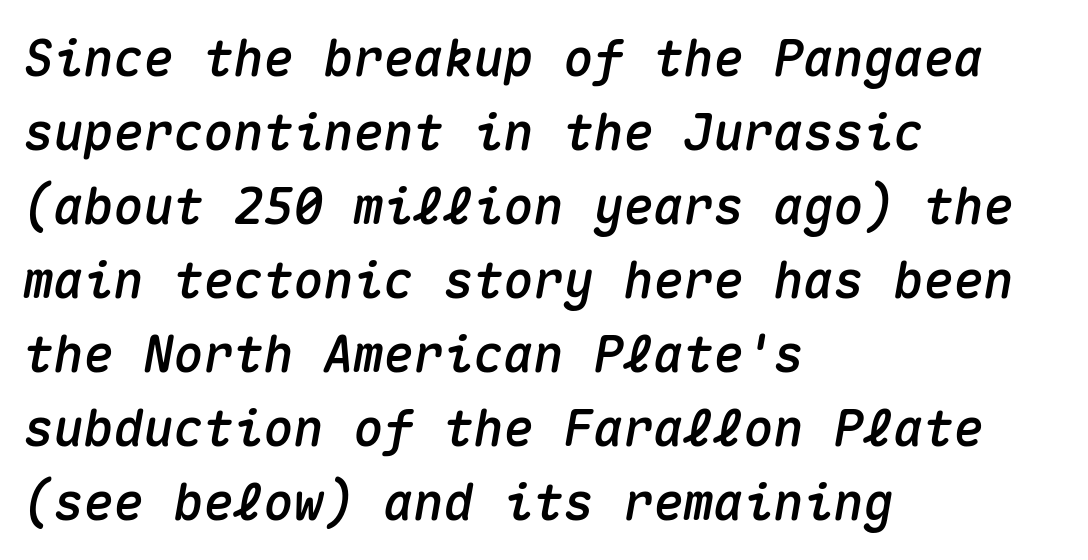
{"italic": "yes", "lean": "right", "slant_degrees": 10, "width": "normal", "stroke_contrast": "medium", "x_height": "medium", "monospaced": "yes", "underline": "no", "align": "left", "line_spacing": "normal", "line_spacing_ratio": 1.48, "letter_spacing": "normal", "letter_spacing_em": 0.0, "glyph_px": 50}
